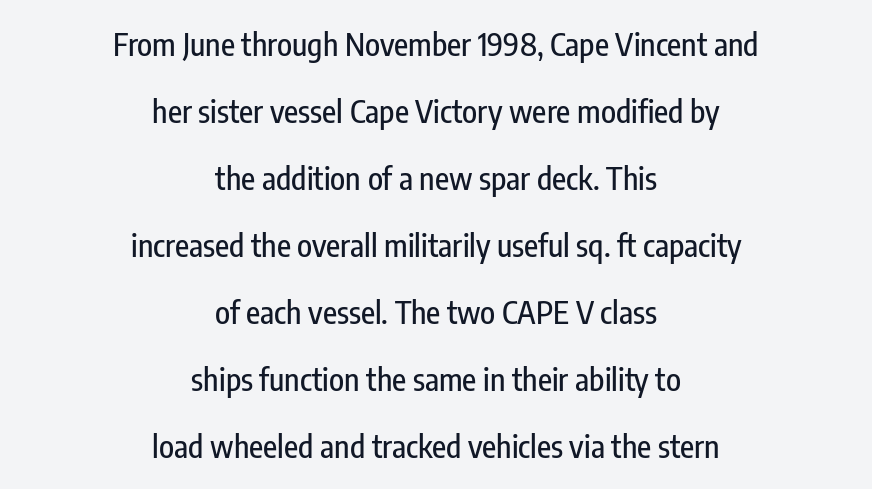
The gaps between neighbouring characters are ordinary and unremarkable. The paragraph has two soft edges and a firm central axis. Descenders are the only things crossing below the line. Interline gaps are noticeably wide in this sample.
